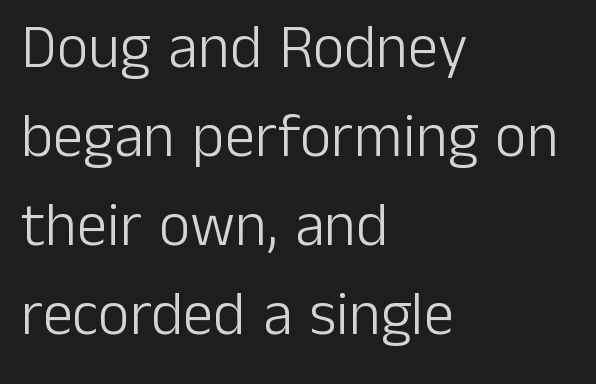
The image shows 61 px light sans-serif type, upright; set left-aligned, normal line spacing (1.46x), normal letter spacing, not underlined; low stroke contrast and a medium x-height.
